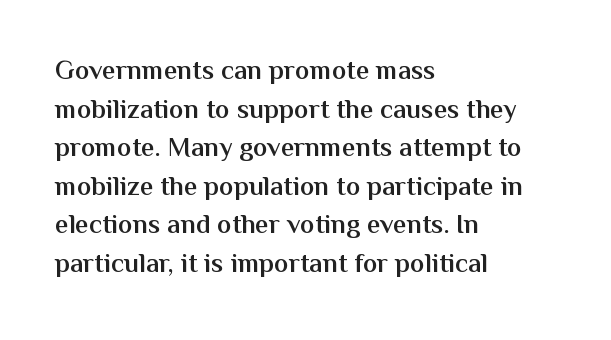
The image shows 27 px text type, upright; set left-aligned, normal line spacing (1.43x), normal letter spacing, not underlined.
